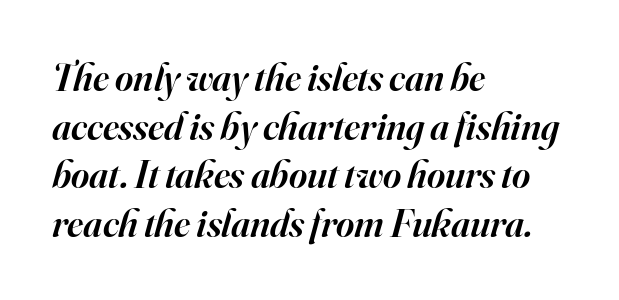
The image shows 39 px semibold serif type, italic (leaning right); set left-aligned, normal line spacing (1.25x), normal letter spacing, not underlined; high stroke contrast and a small x-height.
